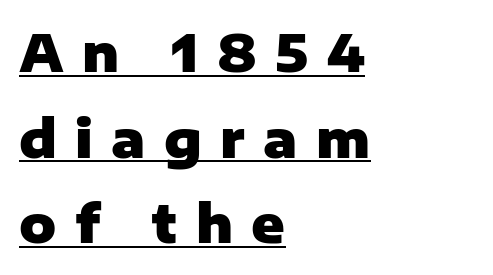
Short and long lines alike share a common starting point at left. What weight is shown? A full bold with thick strokes. Stroke terminals: plain, sans-serif. Each line of the rendering has a horizontal stroke beneath the glyphs. Proportional: the letters do not fall into vertical columns.
